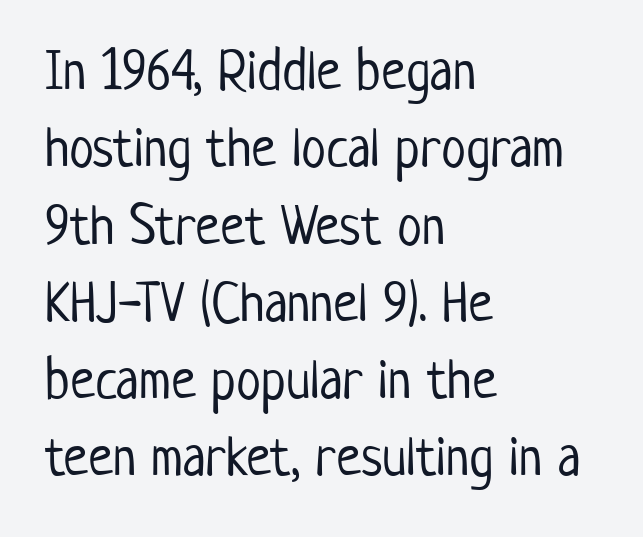
The image shows 56 px light, condensed sans-serif type, upright; set left-aligned, normal line spacing (1.38x), normal letter spacing, not underlined; low stroke contrast and a medium x-height.
